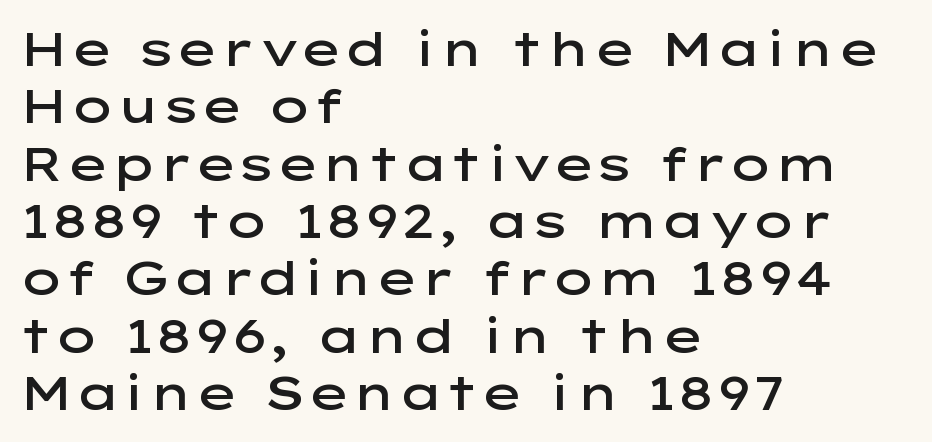
Posture: upright roman. Nobody drew a line under any word here. The face used here is proportionally spaced, like ordinary book or web type. Students, note that the glyphs here touch the page at normal intervals. Visually the block forms a straight wall on the left and a jagged coastline on the right.
